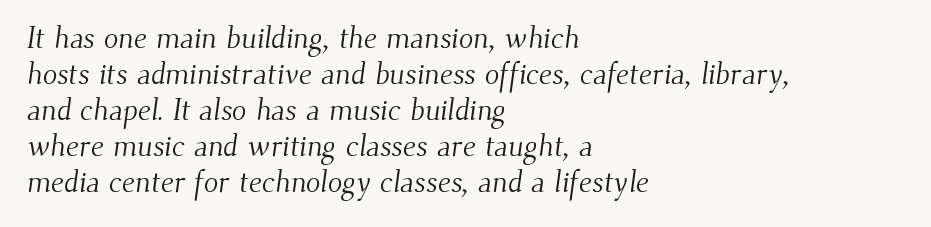
The image shows 30 px light serif type; set left-aligned, line spacing 1.2x, normal letter spacing, not underlined; medium stroke contrast and a small x-height.
